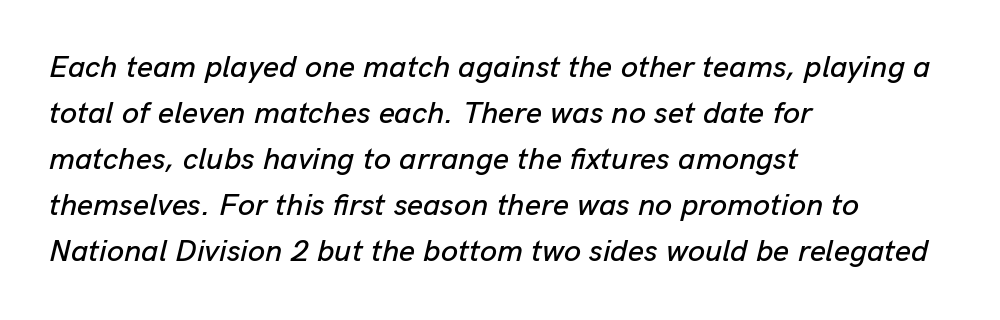
{"italic": "yes", "lean": "right", "slant_degrees": 13, "width": "normal", "stroke_contrast": "low", "x_height": "medium", "monospaced": "no", "underline": "no", "align": "left", "line_spacing": "normal", "line_spacing_ratio": 1.48, "letter_spacing": "normal", "letter_spacing_em": 0.0, "glyph_px": 31}
